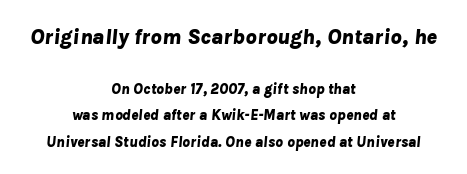
Q: Is the text bold? A: Yes.
Q: Is the text italic (slanted)? A: Yes, it leans right by about 8 degrees.
Q: Is the text underlined? A: No.
Q: How is the paragraph aligned? A: Centered.
Q: Is the spacing between letters normal or unusually wide? A: Normal.
Q: Which block of text is set in a larger size, the first (top) or the second (bottom)? A: The first (top) one.
